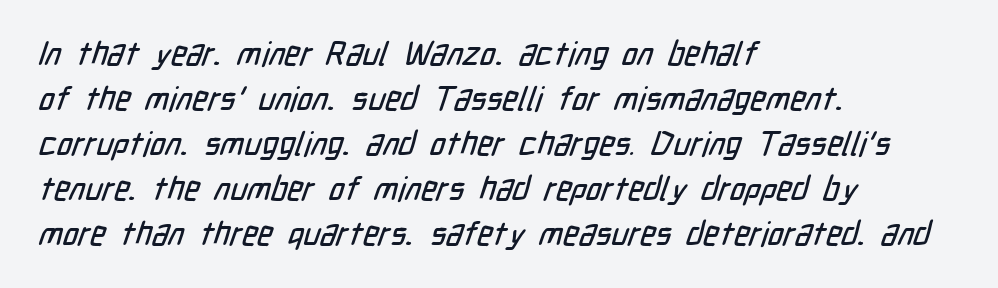
{"serif": "no", "width": "condensed", "stroke_contrast": "low", "x_height": "medium", "monospaced": "no", "underline": "no", "align": "left", "line_spacing": "normal", "line_spacing_ratio": 1.36, "letter_spacing": "normal", "letter_spacing_em": 0.0, "glyph_px": 33}
